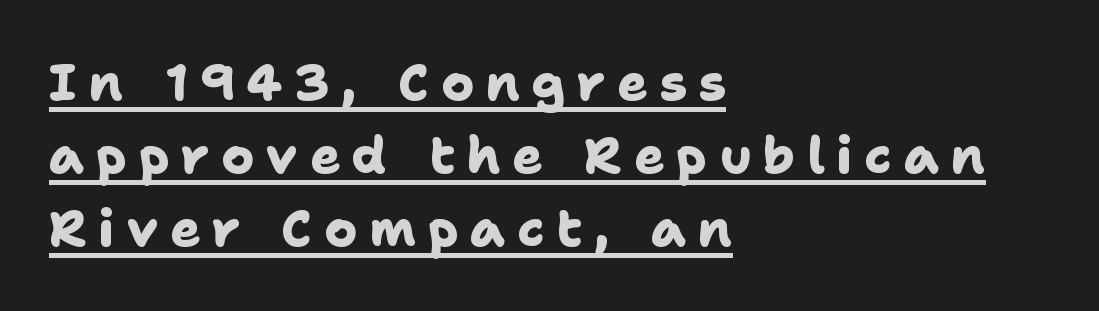
The tracking reads as deliberately expanded to a designer's eye. This sample has the flowing, uneven cadence of proportional lettering. Has an underline been added? It has. This sample uses a sans-serif face. Vertical spacing — default.
